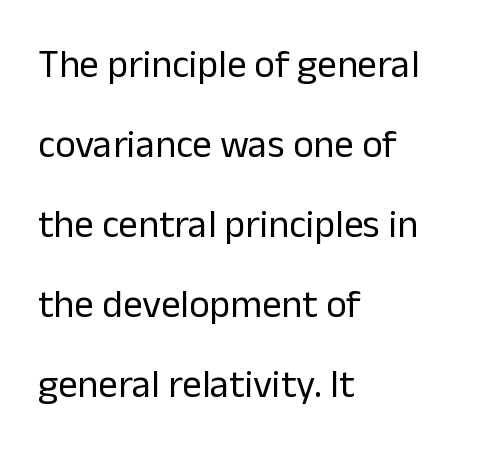
{"serif": "no", "italic": "no", "bold": "no", "weight": "regular", "width": "normal", "stroke_contrast": "low", "x_height": "medium", "monospaced": "no", "underline": "no", "align": "left", "line_spacing": "loose", "line_spacing_ratio": 2.05, "letter_spacing": "normal", "letter_spacing_em": 0.0, "glyph_px": 39}
